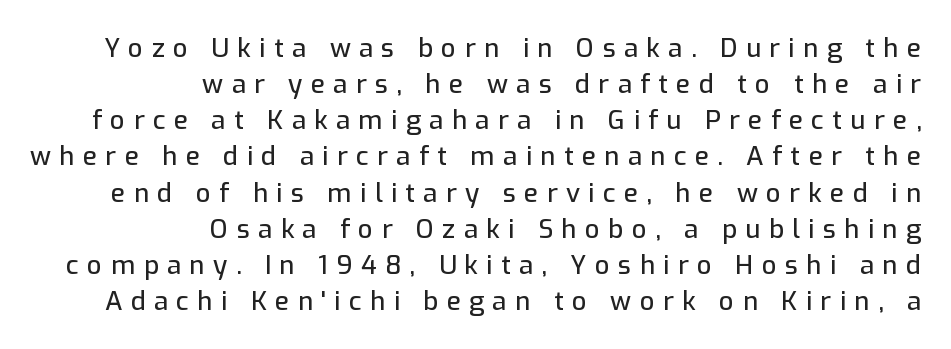
You could only call the tracking loose — the letters float apart. Typeset ragged left — the right edge is the straight one. The type sits square on the baseline with zero lean. A typesetter would call this leading conventional body-copy spacing.
